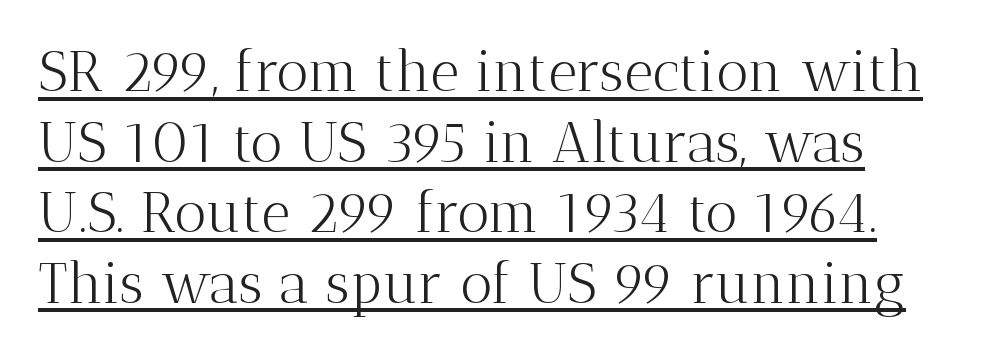
{"serif": "yes", "italic": "no", "bold": "no", "weight": "light", "width": "normal", "stroke_contrast": "medium", "x_height": "medium", "monospaced": "no", "underline": "yes", "align": "left", "line_spacing": "normal", "line_spacing_ratio": 1.26, "letter_spacing": "normal", "letter_spacing_em": 0.0, "glyph_px": 56}
